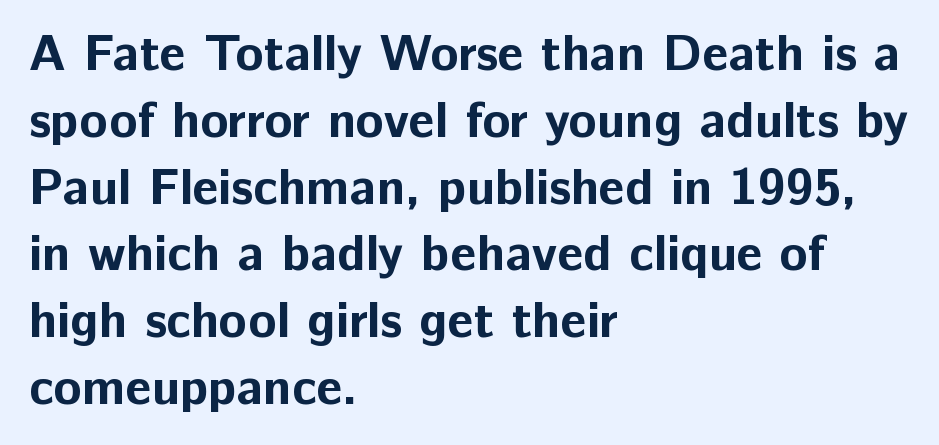
The passage shown is typeset with a sans-serif family. Note the varied advance widths — an 'i' is clearly narrower than an 'm'. One-word summary of the alignment: left. Nobody drew a line under any word here.
